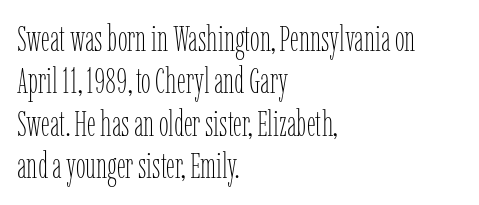
{"italic": "no", "bold": "no", "weight": "thin", "width": "condensed", "stroke_contrast": "low", "x_height": "medium", "monospaced": "no", "underline": "no", "align": "left", "line_spacing_ratio": 1.21, "letter_spacing": "normal", "letter_spacing_em": 0.0, "glyph_px": 35}
